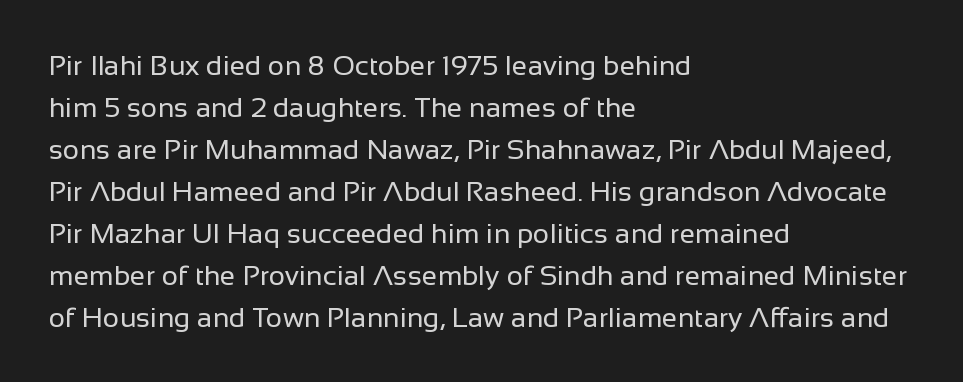
The image shows 28 px regular-weight sans-serif type, upright; set left-aligned, normal line spacing (1.5x), normal letter spacing, not underlined; low stroke contrast and a medium x-height.
